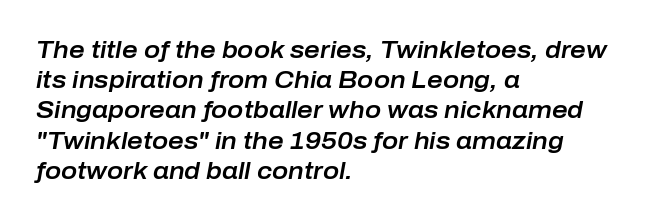
{"italic": "yes", "lean": "right", "slant_degrees": 10, "underline": "no", "align": "left", "line_spacing": "normal", "line_spacing_ratio": 1.26, "letter_spacing": "normal", "letter_spacing_em": 0.0, "glyph_px": 24}
